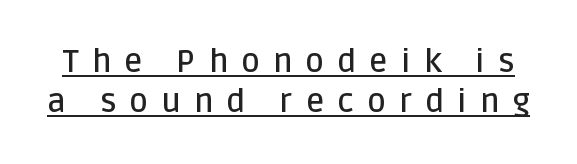
{"serif": "no", "italic": "no", "bold": "semi", "weight": "semibold", "width": "normal", "stroke_contrast": "low", "x_height": "large", "monospaced": "no", "underline": "yes", "line_spacing": "normal", "line_spacing_ratio": 1.25, "letter_spacing": "wide", "letter_spacing_em": 0.41, "glyph_px": 32}
